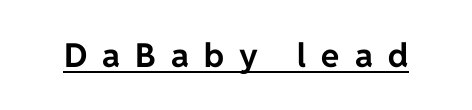
Like a heading marked for emphasis, these lines bear an underscore. Proportional: the letters do not fall into vertical columns. A typesetter would call this heavily tracked-out type. These words are printed bold, with thick strokes throughout. The passage shown is typeset with a sans-serif family. Rendered with straight, roman letterforms.
